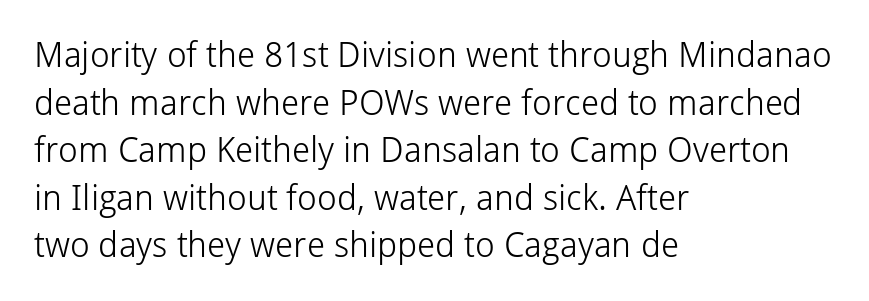
The lines in this sample share a left origin and differ only in where they stop. The area under the type is left untouched. Nope, not italic — everything's standing straight. The cut favours lightness, reaching ordinary text weight at its darkest.
